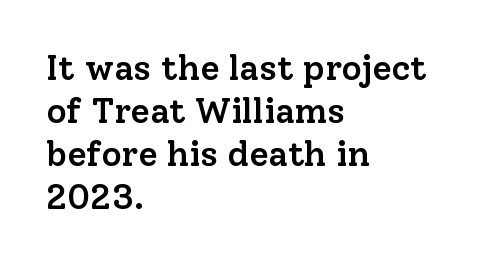
{"serif": "yes", "italic": "no", "bold": "semi", "weight": "semibold", "width": "normal", "stroke_contrast": "low", "x_height": "medium", "monospaced": "no", "underline": "no", "align": "left", "line_spacing_ratio": 1.23, "letter_spacing": "normal", "letter_spacing_em": 0.0, "glyph_px": 35}
